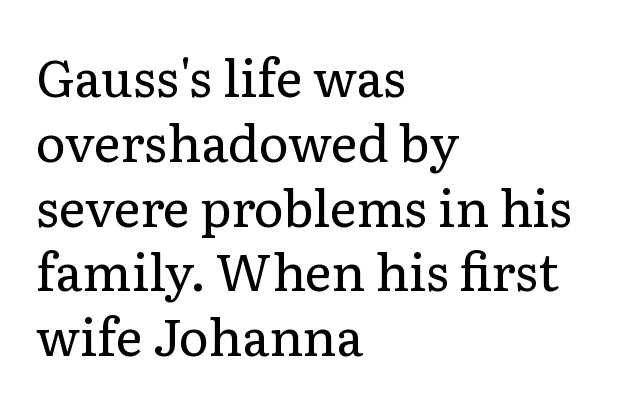
{"serif": "yes", "italic": "no", "bold": "no", "weight": "regular", "width": "normal", "stroke_contrast": "low", "x_height": "medium", "monospaced": "no", "underline": "no", "align": "left", "line_spacing": "normal", "line_spacing_ratio": 1.27, "letter_spacing": "normal", "letter_spacing_em": 0.0, "glyph_px": 51}
